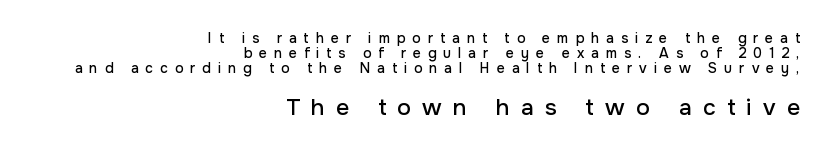
Q: Is the text italic (slanted)? A: No, it is upright.
Q: Is the text underlined? A: No.
Q: How is the paragraph aligned? A: Right-aligned.
Q: Is the spacing between letters normal or unusually wide? A: Unusually wide.
Q: Is the spacing between lines tight, normal or loose? A: Tight.
Q: Which block of text is set in a larger size, the first (top) or the second (bottom)? A: The second (bottom) one.
